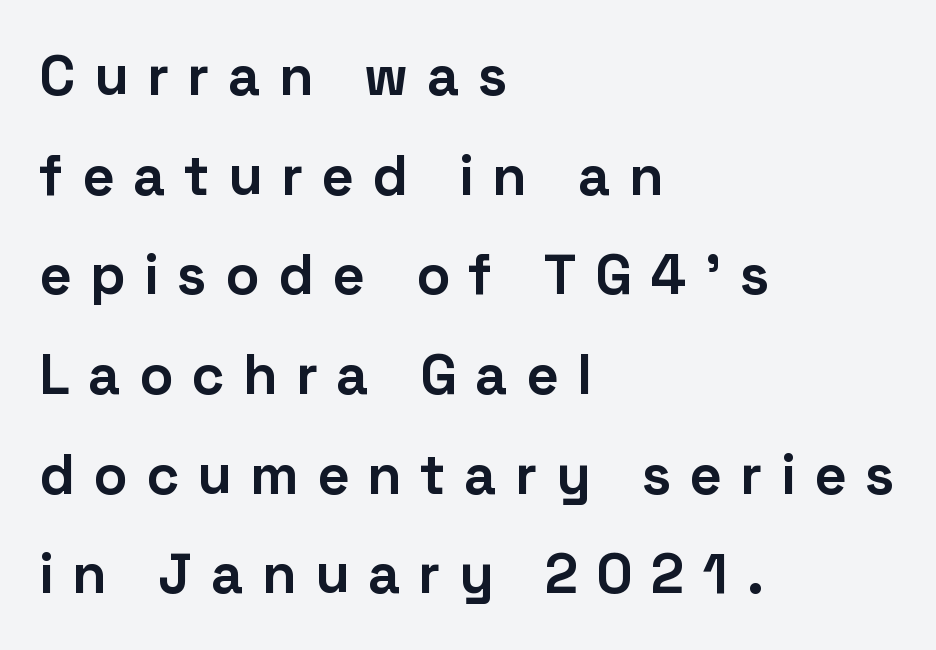
{"serif": "no", "italic": "no", "bold": "yes", "weight": "bold", "width": "normal", "stroke_contrast": "low", "x_height": "medium", "monospaced": "no", "underline": "no", "align": "left", "line_spacing_ratio": 1.78, "letter_spacing": "wide", "letter_spacing_em": 0.33, "glyph_px": 56}
